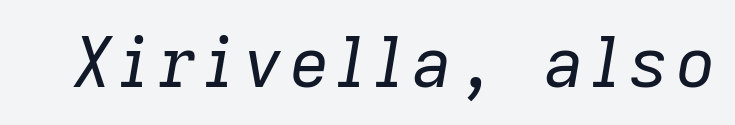
{"italic": "yes", "lean": "right", "slant_degrees": 9, "bold": "no", "weight": "regular", "width": "normal", "stroke_contrast": "low", "x_height": "medium", "monospaced": "no", "underline": "no", "glyph_px": 69}
